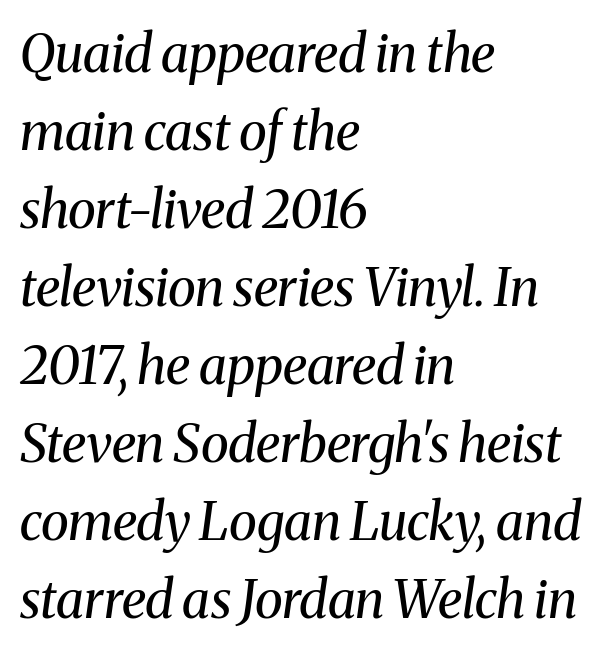
Q: Is the text bold? A: No.
Q: Is the text italic (slanted)? A: Yes, it leans right by about 8 degrees.
Q: Is the typeface a serif or a sans-serif typeface? A: Serif.
Q: Is the text underlined? A: No.
Q: How is the paragraph aligned? A: Left-aligned.
Q: Is the spacing between letters normal or unusually wide? A: Normal.
Q: Is the spacing between lines tight, normal or loose? A: Normal.
Q: Width (condensed, normal, or wide)? A: Normal.
Q: Stroke contrast? A: Medium.
Q: x-height? A: Medium.
Q: Monospaced? A: No.
